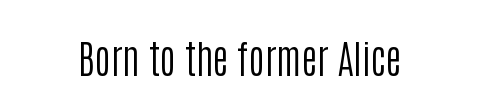
The image shows 39 px regular-weight, condensed sans-serif type, upright; set normal letter spacing, not underlined; low stroke contrast and a large x-height.
